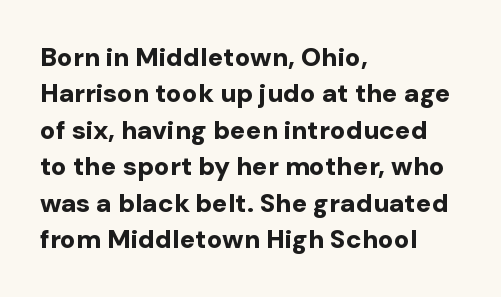
{"italic": "no", "bold": "yes", "underline": "no", "align": "left", "line_spacing": "normal", "line_spacing_ratio": 1.4, "letter_spacing": "normal", "letter_spacing_em": 0.0, "glyph_px": 26}
